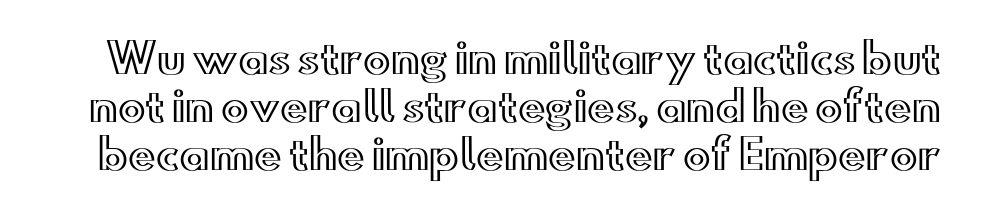
{"italic": "no", "width": "wide", "x_height": "small", "monospaced": "no", "underline": "no", "line_spacing_ratio": 1.17, "letter_spacing": "normal", "letter_spacing_em": 0.0, "glyph_px": 41}
